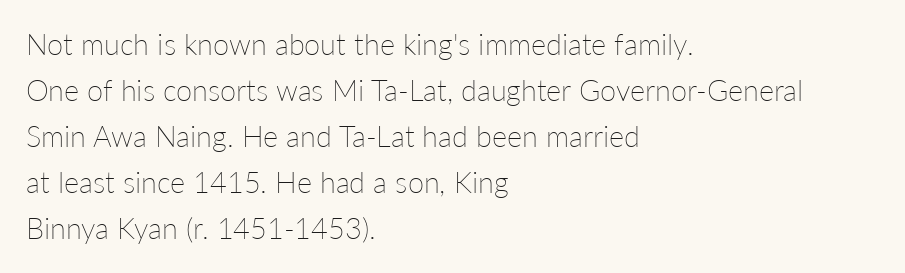
Q: Is the text bold? A: No.
Q: Is the text italic (slanted)? A: No, it is upright.
Q: Is the text underlined? A: No.
Q: How is the paragraph aligned? A: Left-aligned.
Q: Is the spacing between letters normal or unusually wide? A: Normal.
Q: Is the spacing between lines tight, normal or loose? A: Normal.
Q: Width (condensed, normal, or wide)? A: Normal.
Q: Stroke contrast? A: Low.
Q: x-height? A: Medium.
Q: Monospaced? A: No.
